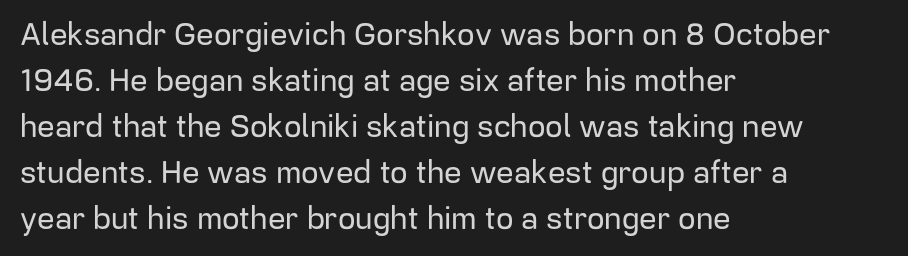
{"serif": "no", "italic": "no", "width": "normal", "stroke_contrast": "low", "x_height": "medium", "monospaced": "no", "underline": "no", "align": "left", "line_spacing": "normal", "line_spacing_ratio": 1.48, "letter_spacing": "normal", "letter_spacing_em": 0.0, "glyph_px": 31}
